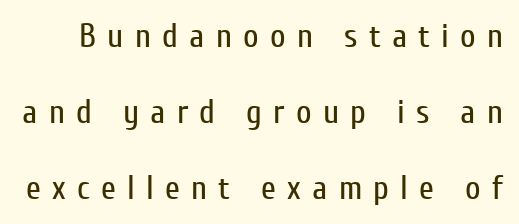
The image shows 34 px regular-weight, condensed sans-serif type, upright; set loose line spacing (2.23x), unusually wide letter spacing (+0.33 em), not underlined; low stroke contrast and a medium x-height.
